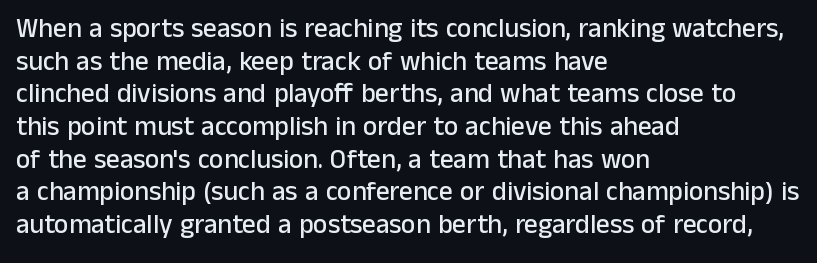
{"italic": "no", "underline": "no", "align": "left", "line_spacing_ratio": 1.21, "letter_spacing": "normal", "letter_spacing_em": 0.0, "glyph_px": 27}
